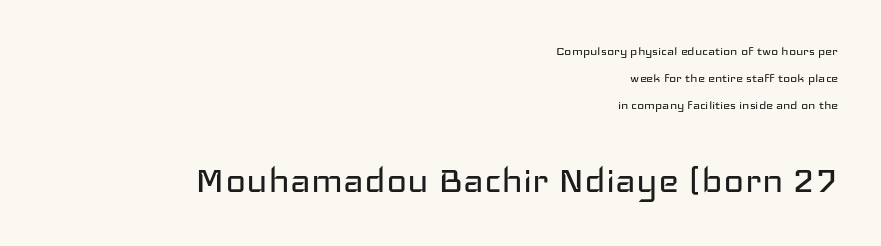
Q: Is the text bold? A: No.
Q: Is the text italic (slanted)? A: No, it is upright.
Q: Is the typeface a serif or a sans-serif typeface? A: Sans-serif.
Q: Is the text underlined? A: No.
Q: How is the paragraph aligned? A: Right-aligned.
Q: Is the spacing between letters normal or unusually wide? A: Normal.
Q: Which block of text is set in a larger size, the first (top) or the second (bottom)? A: The second (bottom) one.
Q: Width (condensed, normal, or wide)? A: Wide.
Q: Stroke contrast? A: Low.
Q: x-height? A: Medium.
Q: Monospaced? A: No.
